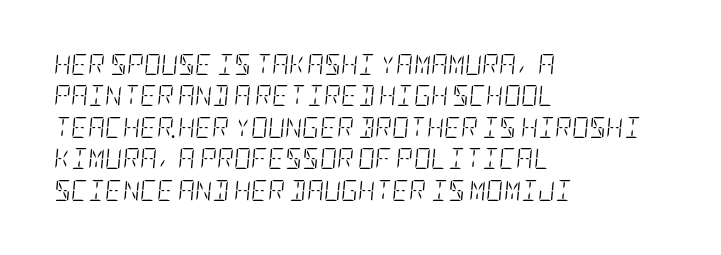
Each stroke keeps to a modest, everyday thickness or less. The rendering applies a slant to the glyphs. The paragraph has a hard left edge and a soft right edge. Look at the tracking — it's just the regular setting, nothing added. Underlining? Definitely not there.
